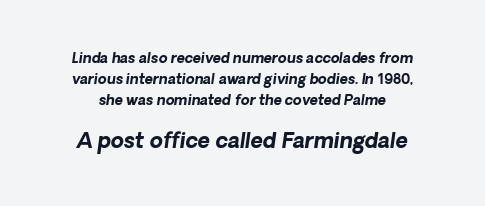
Q: Is the text bold? A: Yes.
Q: Is the text underlined? A: No.
Q: Is the spacing between letters normal or unusually wide? A: Normal.
Q: Is the spacing between lines tight, normal or loose? A: Normal.
Q: Which block of text is set in a larger size, the first (top) or the second (bottom)? A: The second (bottom) one.
